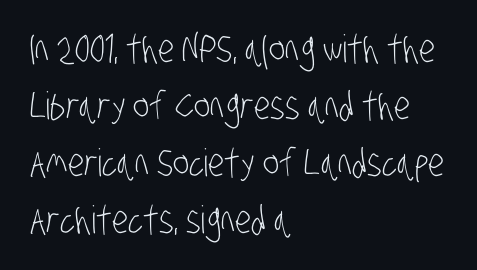
Quick note: interline space is typical. The ragged edge is on the right, which tells us the setting is flush left. You can tell from the bare stems that sans-serif type was used. The horizontal fit of the characters is conventional and even.
